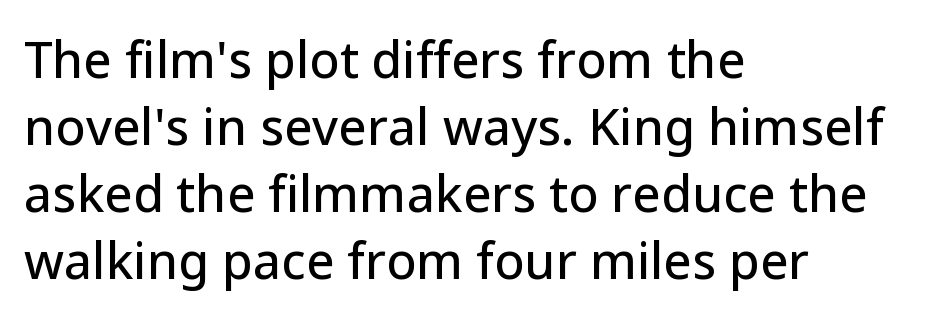
Q: Is the text italic (slanted)? A: No, it is upright.
Q: Is the typeface a serif or a sans-serif typeface? A: Sans-serif.
Q: Is the text underlined? A: No.
Q: How is the paragraph aligned? A: Left-aligned.
Q: Is the spacing between letters normal or unusually wide? A: Normal.
Q: Is the spacing between lines tight, normal or loose? A: Normal.
Q: Width (condensed, normal, or wide)? A: Normal.
Q: Stroke contrast? A: Low.
Q: x-height? A: Medium.
Q: Monospaced? A: No.
